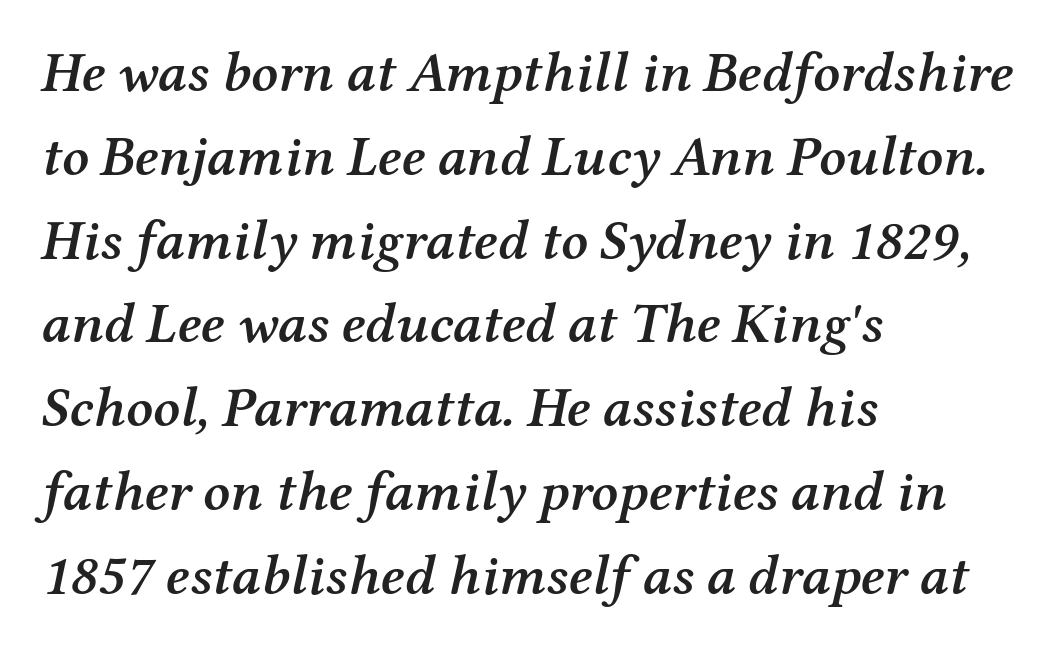
Q: Is the text bold? A: Semi-bold.
Q: Is the text italic (slanted)? A: Yes, it leans right by about 12 degrees.
Q: Is the typeface a serif or a sans-serif typeface? A: Serif.
Q: Is the text underlined? A: No.
Q: How is the paragraph aligned? A: Left-aligned.
Q: Is the spacing between letters normal or unusually wide? A: Normal.
Q: Is the spacing between lines tight, normal or loose? A: Normal.
Q: Width (condensed, normal, or wide)? A: Normal.
Q: Stroke contrast? A: Medium.
Q: x-height? A: Medium.
Q: Monospaced? A: No.
